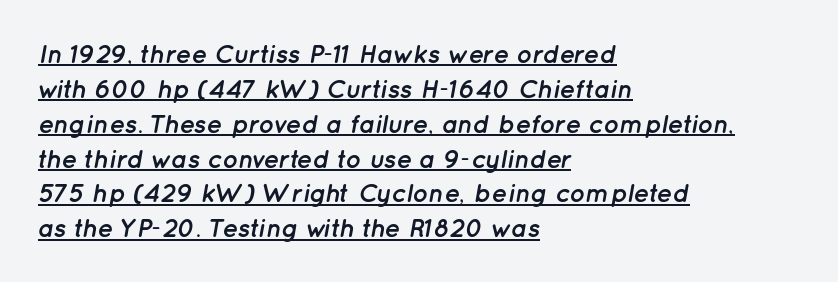
Q: Is the text bold? A: Yes.
Q: Is the text italic (slanted)? A: Yes, it leans right by about 12 degrees.
Q: Is the text underlined? A: Yes.
Q: How is the paragraph aligned? A: Left-aligned.
Q: Is the spacing between letters normal or unusually wide? A: Normal.
Q: Is the spacing between lines tight, normal or loose? A: Normal.
